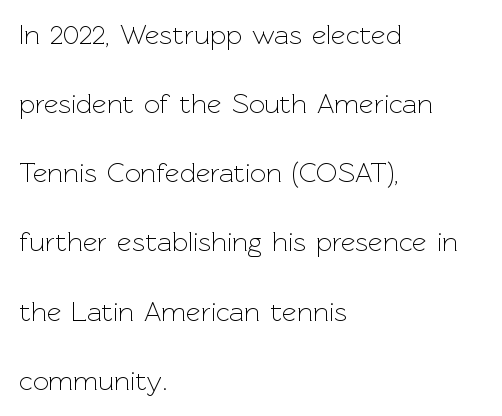
Nobody drew a line under any word here. The letterforms sit shoulder to shoulder at normal distance. The letters look calm and open, with moderate or lighter stems. You could fit nearly another row in the gap between these rows.
